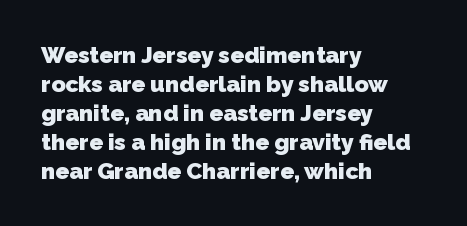
The image shows 23 px bold type; set left-aligned, normal line spacing (1.26x), normal letter spacing, not underlined.
